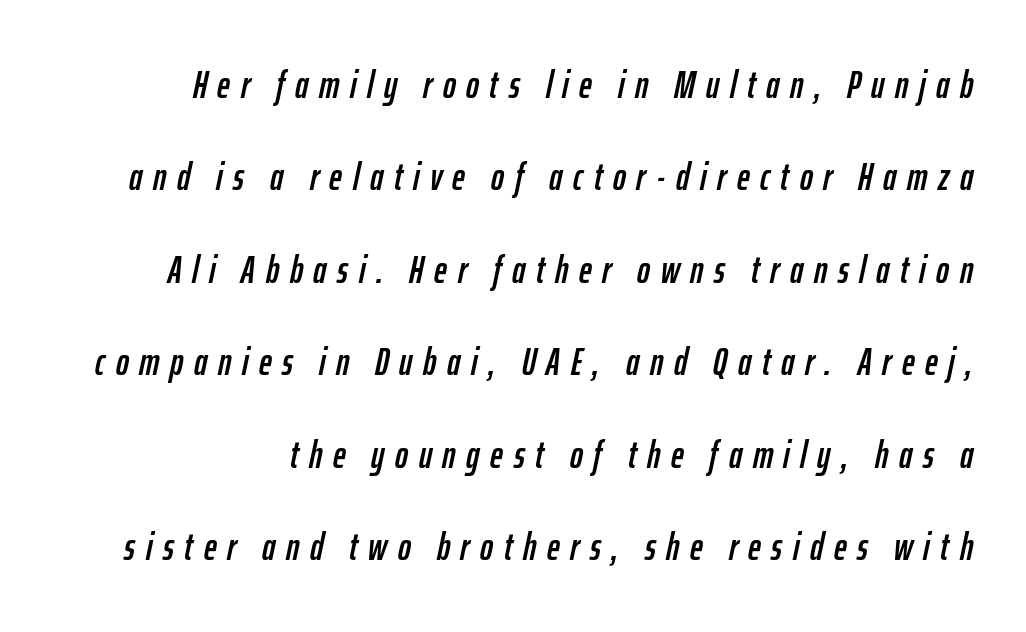
Q: Is the text italic (slanted)? A: Yes, it leans right by about 12 degrees.
Q: Is the text underlined? A: No.
Q: How is the paragraph aligned? A: Right-aligned.
Q: Is the spacing between letters normal or unusually wide? A: Unusually wide.
Q: Is the spacing between lines tight, normal or loose? A: Loose.
Q: Width (condensed, normal, or wide)? A: Condensed.
Q: Stroke contrast? A: Low.
Q: x-height? A: Medium.
Q: Monospaced? A: No.
